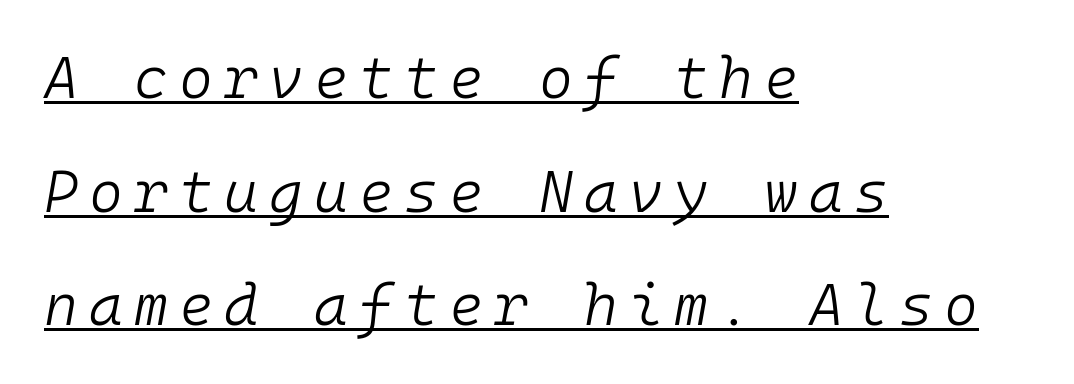
The image shows 58 px light type, italic (leaning right), monospaced; set left-aligned, loose line spacing (1.96x), underlined; low stroke contrast and a medium x-height.
